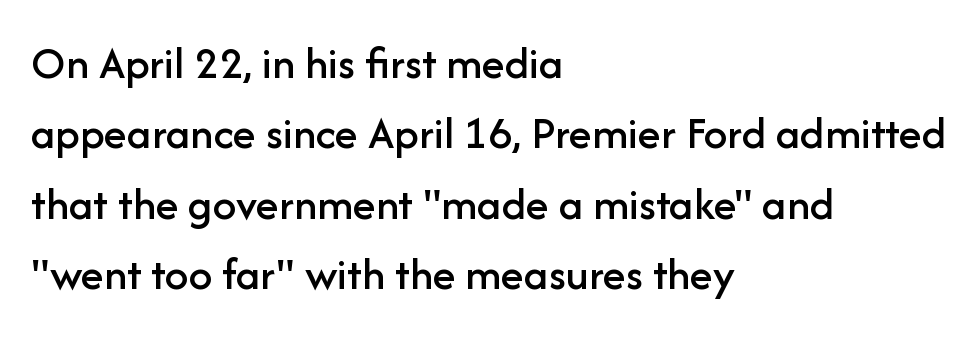
The glyphs in this specimen are sans serif. This sample has the flowing, uneven cadence of proportional lettering. Unmarked baselines from the first word to the last. A typesetter would call this leading conventional body-copy spacing. The text block is weighted toward the left margin, trailing off unevenly rightward.
